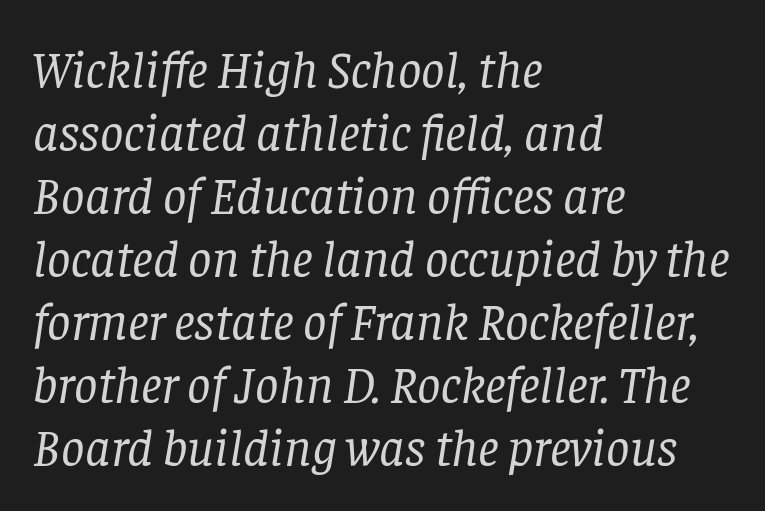
{"serif": "yes", "italic": "yes", "lean": "right", "slant_degrees": 8, "bold": "no", "weight": "regular", "width": "normal", "stroke_contrast": "low", "x_height": "large", "monospaced": "no", "underline": "no", "align": "left", "line_spacing_ratio": 1.21, "letter_spacing": "normal", "letter_spacing_em": 0.0, "glyph_px": 52}
